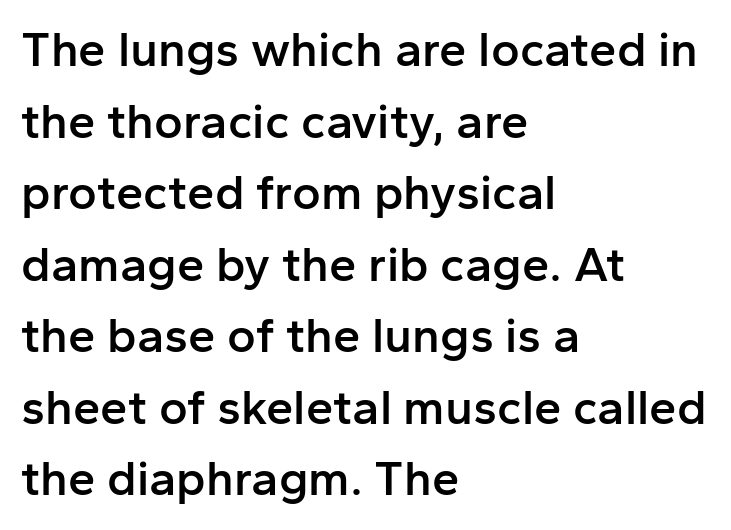
Q: Is the text bold? A: Semi-bold.
Q: Is the text italic (slanted)? A: No, it is upright.
Q: Is the typeface a serif or a sans-serif typeface? A: Sans-serif.
Q: Is the text underlined? A: No.
Q: How is the paragraph aligned? A: Left-aligned.
Q: Is the spacing between letters normal or unusually wide? A: Normal.
Q: Is the spacing between lines tight, normal or loose? A: Normal.
Q: Width (condensed, normal, or wide)? A: Normal.
Q: Stroke contrast? A: Low.
Q: x-height? A: Medium.
Q: Monospaced? A: No.
